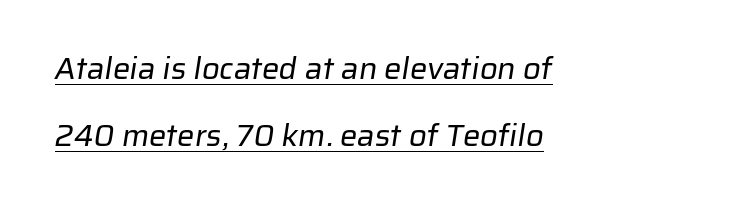
{"serif": "no", "bold": "no", "weight": "regular", "width": "normal", "stroke_contrast": "low", "x_height": "medium", "monospaced": "no", "underline": "yes", "align": "left", "line_spacing": "loose", "line_spacing_ratio": 2.15, "letter_spacing": "normal", "letter_spacing_em": 0.0, "glyph_px": 31}
